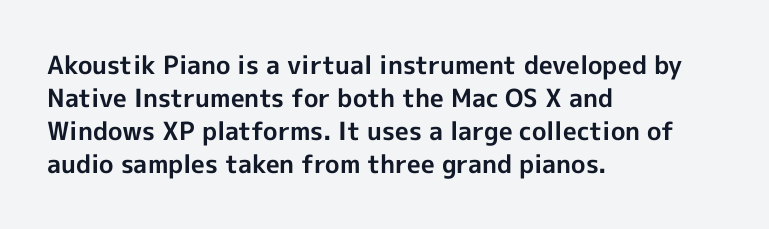
The image shows 25 px bold type, upright; set left-aligned, normal line spacing (1.32x), normal letter spacing, not underlined.
